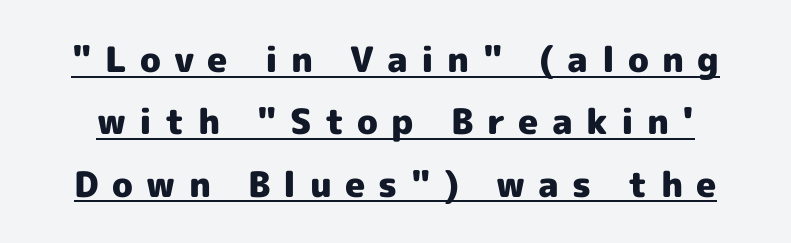
{"serif": "no", "italic": "no", "bold": "yes", "weight": "heavy", "width": "normal", "x_height": "medium", "monospaced": "no", "underline": "yes", "line_spacing_ratio": 1.78, "letter_spacing": "wide", "letter_spacing_em": 0.38, "glyph_px": 35}
